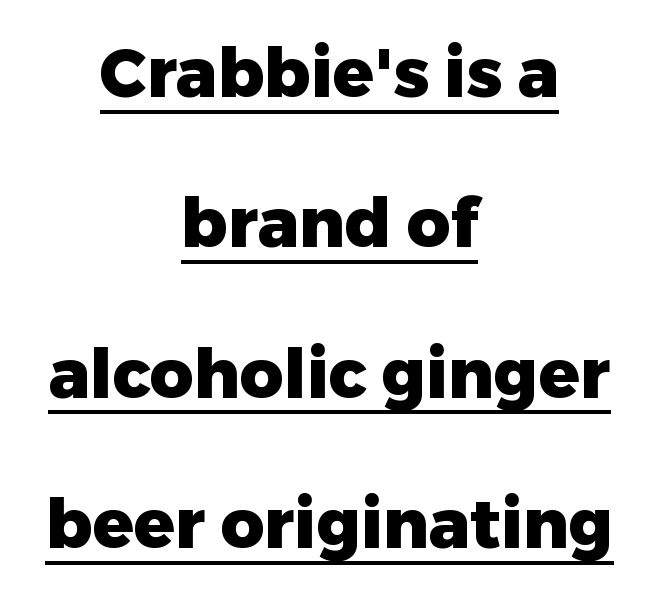
The image shows 68 px heavy sans-serif type, upright; set centered, loose line spacing (2.21x), normal letter spacing, underlined; low stroke contrast and a medium x-height.
